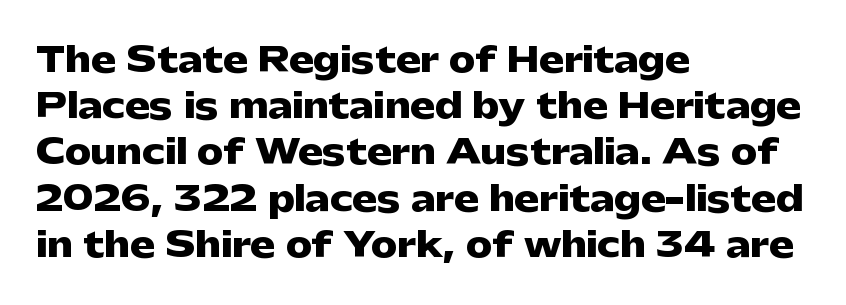
Serif or sans? Sans — the stroke terminals are bare. The block of text has a typical density, with ordinary space between rows. Quick note: not italic, upright. The gap between lines stays unmarked. Letter spacing: default. The passage is arranged the way most books set body copy — flush left.
